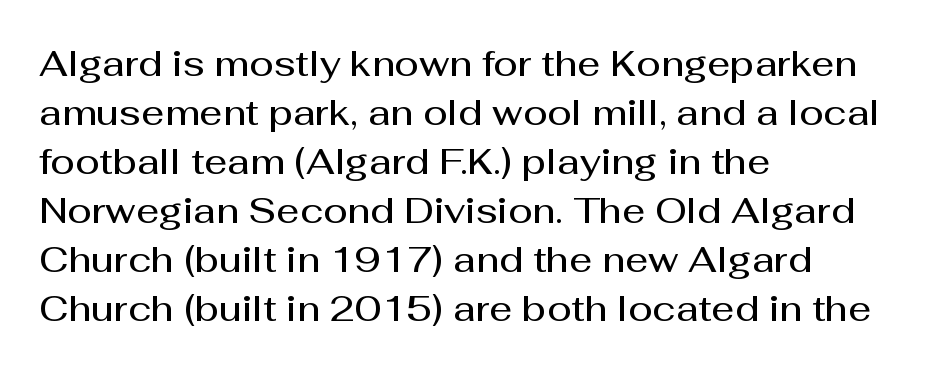
{"serif": "no", "italic": "no", "bold": "semi", "weight": "semibold", "width": "normal", "stroke_contrast": "medium", "x_height": "medium", "monospaced": "no", "underline": "no", "align": "left", "line_spacing": "normal", "line_spacing_ratio": 1.36, "letter_spacing": "normal", "letter_spacing_em": 0.0, "glyph_px": 36}
